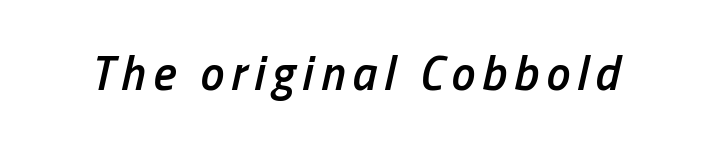
The image shows 48 px semibold, condensed type, italic (leaning right); set not underlined; low stroke contrast and a medium x-height.
